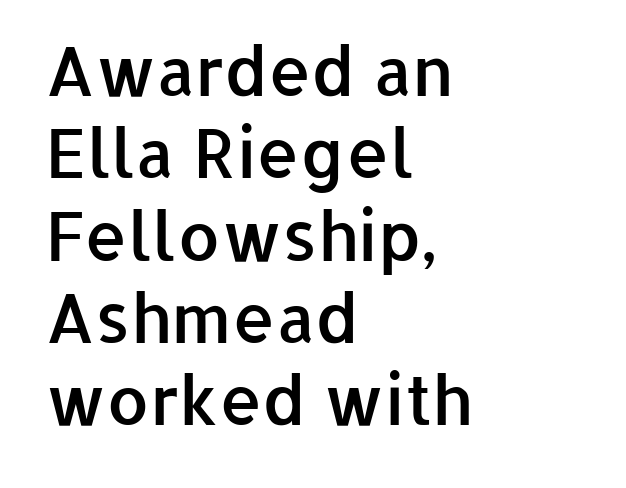
What kind of face is this? One without serifs — a sans. This is moderately heavy type, rendered in semibold. The passage shown has conventional tracking throughout. The gap between lines stays unmarked. Line beginnings align vertically; line endings do not.
